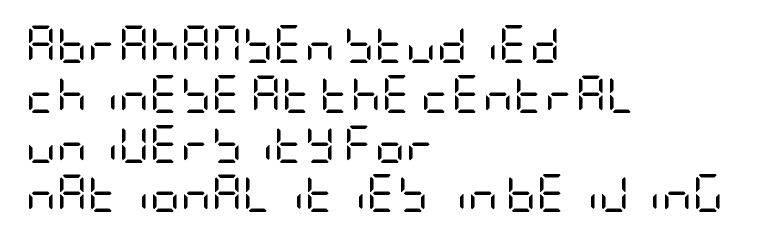
{"serif": "no", "italic": "no", "bold": "no", "weight": "regular", "width": "condensed", "stroke_contrast": "low", "x_height": "large", "underline": "no", "align": "left", "line_spacing": "normal", "line_spacing_ratio": 1.31, "letter_spacing": "normal", "letter_spacing_em": 0.0, "glyph_px": 38}
